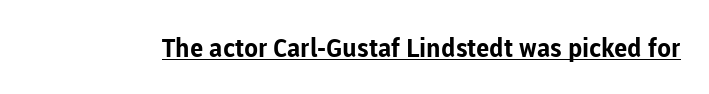
Q: Is the text bold? A: Yes.
Q: Is the text italic (slanted)? A: No, it is upright.
Q: Is the text underlined? A: Yes.
Q: Is the spacing between letters normal or unusually wide? A: Normal.
